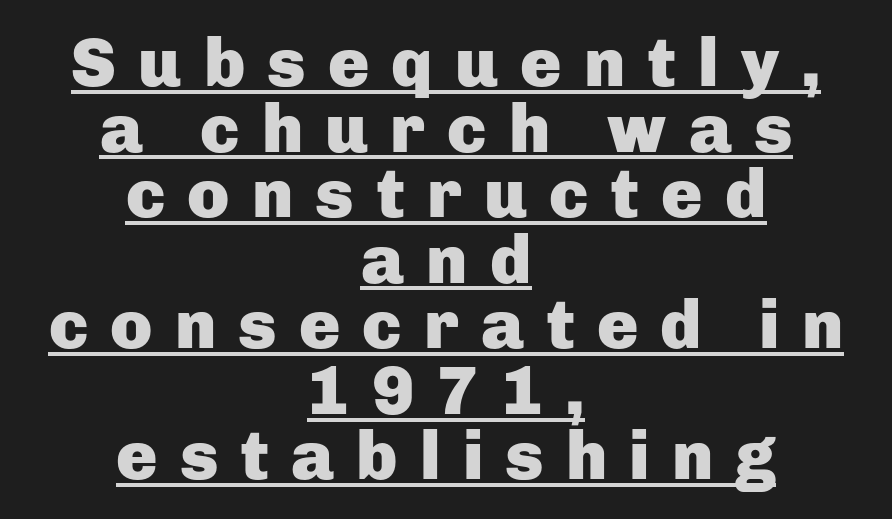
Q: Is the text bold? A: Yes.
Q: Is the text italic (slanted)? A: No, it is upright.
Q: Is the typeface a serif or a sans-serif typeface? A: Sans-serif.
Q: Is the text underlined? A: Yes.
Q: How is the paragraph aligned? A: Centered.
Q: Is the spacing between letters normal or unusually wide? A: Unusually wide.
Q: Is the spacing between lines tight, normal or loose? A: Tight.
Q: Width (condensed, normal, or wide)? A: Normal.
Q: Stroke contrast? A: Low.
Q: x-height? A: Medium.
Q: Monospaced? A: No.
